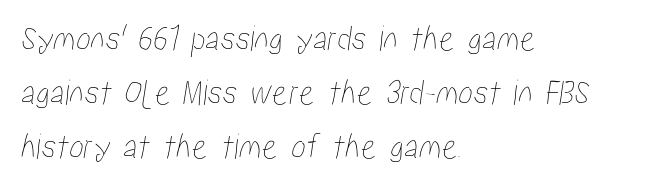
{"width": "condensed", "stroke_contrast": "low", "x_height": "medium", "monospaced": "no", "underline": "no", "align": "left", "line_spacing": "normal", "line_spacing_ratio": 1.46, "letter_spacing": "normal", "letter_spacing_em": 0.0, "glyph_px": 37}
